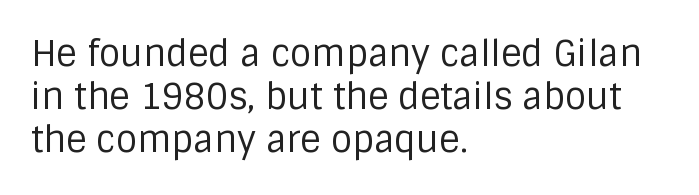
The rendering uses natural spacing where letterforms have individual widths. Look at the tracking — it's just the regular setting, nothing added. Regarding serifs, this sample does without them. The specimen reads as upright at a glance. Type without underlining. Typeset ragged right — the left edge is the straight one.
